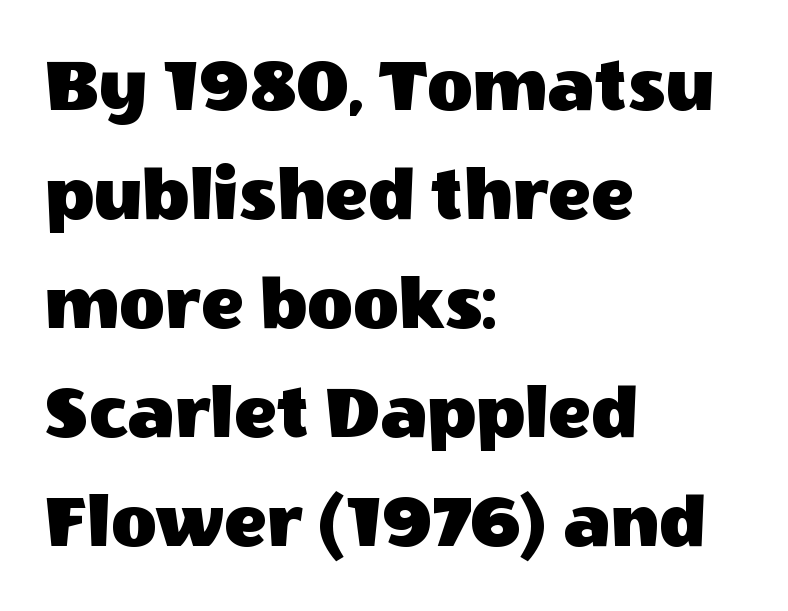
The image shows 79 px sans-serif type, upright; set left-aligned, normal line spacing (1.38x), normal letter spacing, not underlined; a large x-height.
